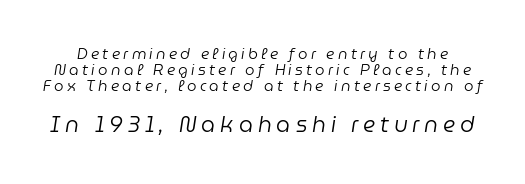
The image shows 22 px text type, italic (leaning right); set tight line spacing (1.06x), unusually wide letter spacing (+0.22 em), not underlined; the second (bottom) block is 1.47x larger.
